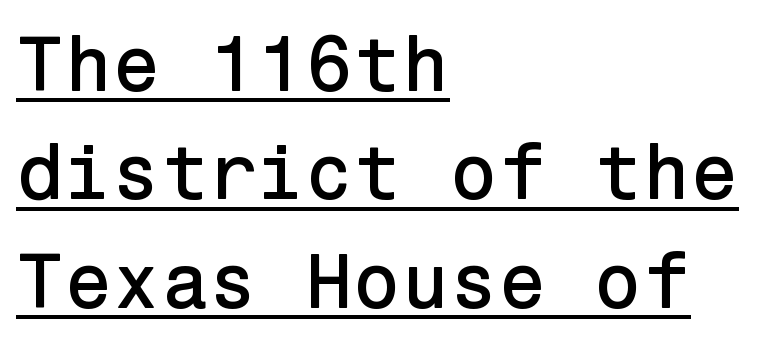
{"serif": "no", "italic": "no", "width": "normal", "stroke_contrast": "low", "x_height": "medium", "underline": "yes", "align": "left", "line_spacing": "normal", "line_spacing_ratio": 1.39, "letter_spacing": "normal", "letter_spacing_em": 0.0, "glyph_px": 78}
